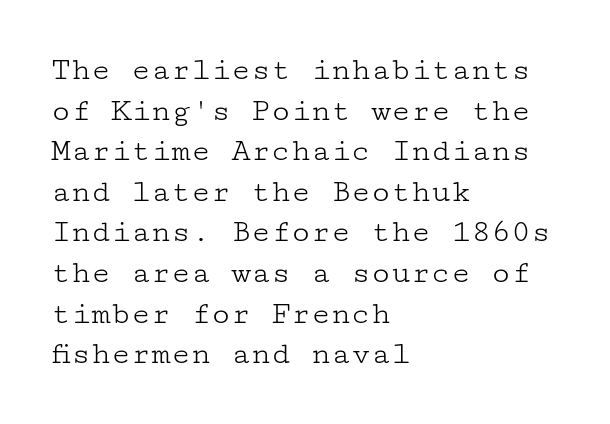
{"serif": "yes", "italic": "no", "bold": "no", "weight": "light", "width": "wide", "stroke_contrast": "low", "x_height": "medium", "underline": "no", "align": "left", "line_spacing_ratio": 1.23, "letter_spacing": "normal", "letter_spacing_em": 0.0, "glyph_px": 33}
